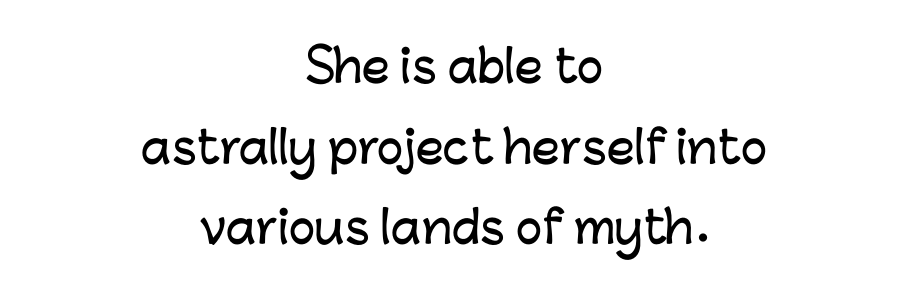
Q: Is the text italic (slanted)? A: No, it is upright.
Q: Is the typeface a serif or a sans-serif typeface? A: Sans-serif.
Q: Is the text underlined? A: No.
Q: How is the paragraph aligned? A: Centered.
Q: Is the spacing between letters normal or unusually wide? A: Normal.
Q: Width (condensed, normal, or wide)? A: Normal.
Q: Stroke contrast? A: Low.
Q: x-height? A: Medium.
Q: Monospaced? A: No.
